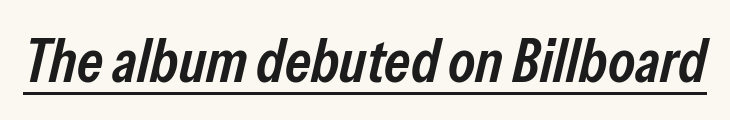
Q: Is the text bold? A: Semi-bold.
Q: Is the text italic (slanted)? A: Yes, it leans right by about 13 degrees.
Q: Is the text underlined? A: Yes.
Q: Is the spacing between letters normal or unusually wide? A: Normal.
Q: Width (condensed, normal, or wide)? A: Condensed.
Q: Stroke contrast? A: Low.
Q: x-height? A: Medium.
Q: Monospaced? A: No.
